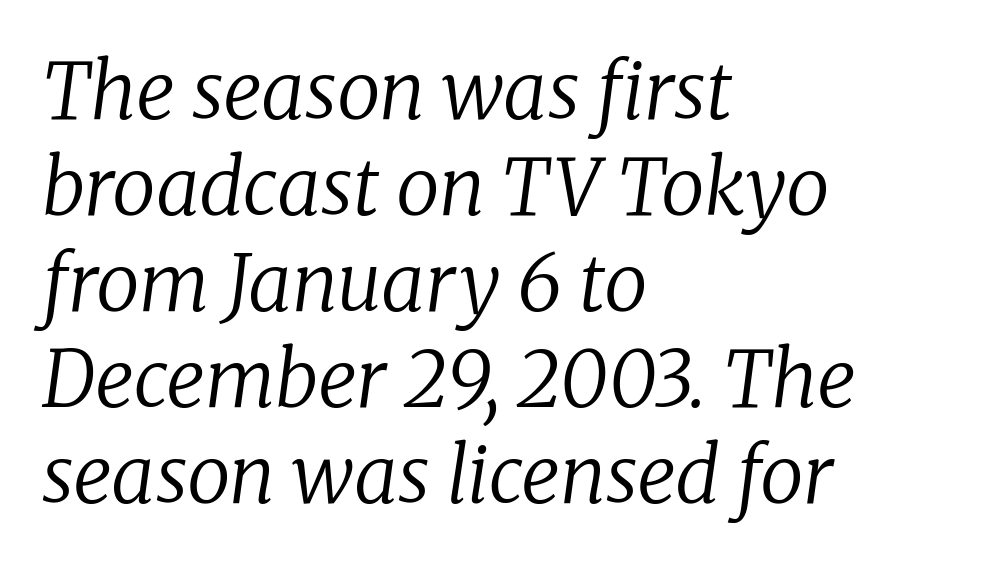
Q: Is the text bold? A: No.
Q: Is the text italic (slanted)? A: Yes, it leans right by about 8 degrees.
Q: Is the typeface a serif or a sans-serif typeface? A: Serif.
Q: Is the text underlined? A: No.
Q: How is the paragraph aligned? A: Left-aligned.
Q: Is the spacing between letters normal or unusually wide? A: Normal.
Q: Width (condensed, normal, or wide)? A: Normal.
Q: Stroke contrast? A: Low.
Q: x-height? A: Medium.
Q: Monospaced? A: No.
